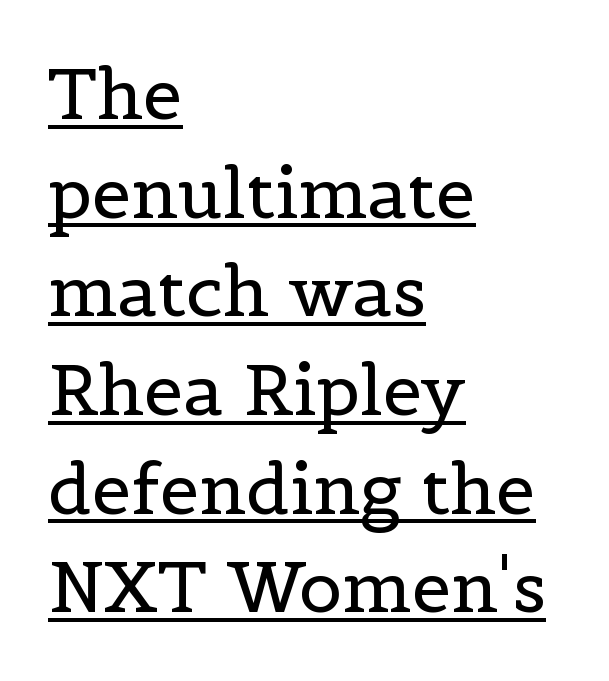
{"serif": "yes", "italic": "no", "bold": "no", "weight": "regular", "width": "normal", "x_height": "medium", "monospaced": "no", "underline": "yes", "align": "left", "line_spacing": "normal", "line_spacing_ratio": 1.39, "letter_spacing": "normal", "letter_spacing_em": 0.0, "glyph_px": 71}
